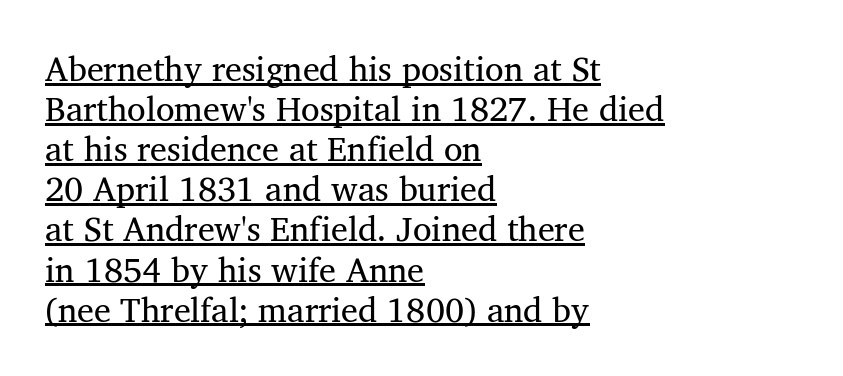
Is the letter spacing exaggerated? No — it looks like the ordinary default. Notice how the passage keeps a crisp vertical edge on the left only. This is serif lettering, the kind often seen in printed books. Summary of weight: not heavy and not bold.
